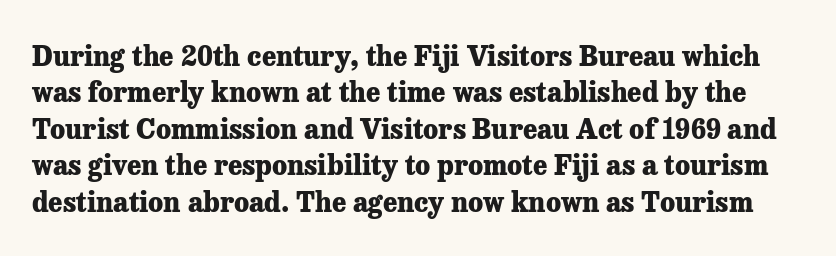
{"italic": "no", "bold": "yes", "underline": "no", "line_spacing": "normal", "line_spacing_ratio": 1.35, "letter_spacing": "normal", "letter_spacing_em": 0.0, "glyph_px": 27}
